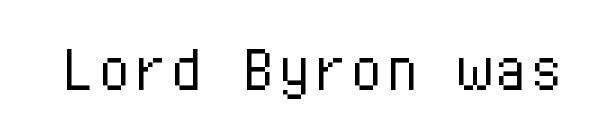
Q: Is the text bold? A: No.
Q: Is the text italic (slanted)? A: No, it is upright.
Q: Is the typeface a serif or a sans-serif typeface? A: Sans-serif.
Q: Is the text underlined? A: No.
Q: Is the spacing between letters normal or unusually wide? A: Normal.
Q: Width (condensed, normal, or wide)? A: Normal.
Q: Stroke contrast? A: Low.
Q: x-height? A: Medium.
Q: Monospaced? A: Yes.
